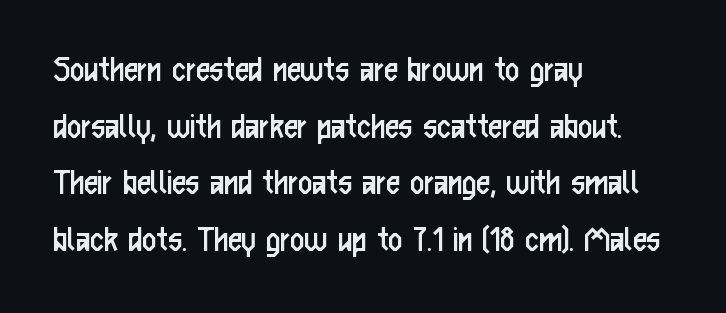
Q: Is the text bold? A: No.
Q: Is the text italic (slanted)? A: No, it is upright.
Q: Is the typeface a serif or a sans-serif typeface? A: Sans-serif.
Q: Is the text underlined? A: No.
Q: How is the paragraph aligned? A: Left-aligned.
Q: Is the spacing between letters normal or unusually wide? A: Normal.
Q: Is the spacing between lines tight, normal or loose? A: Normal.
Q: Width (condensed, normal, or wide)? A: Condensed.
Q: Stroke contrast? A: Low.
Q: x-height? A: Medium.
Q: Monospaced? A: No.
